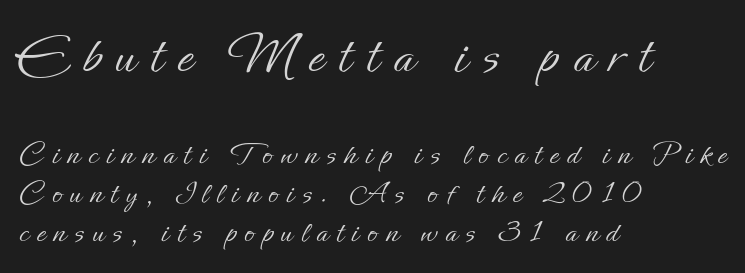
The face used here is rendered with a markedly widened letterfit. Horizontally, the lines are justified to the leading edge only. Nothing heavy about these letters — not bold at all.
